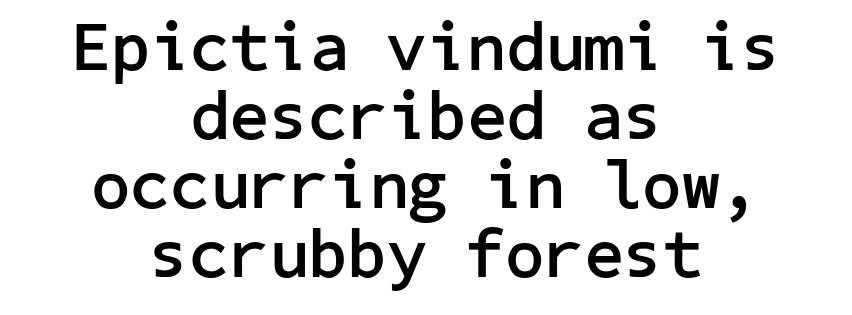
Q: Is the text bold? A: Yes.
Q: Is the text italic (slanted)? A: No, it is upright.
Q: Is the typeface a serif or a sans-serif typeface? A: Sans-serif.
Q: Is the text underlined? A: No.
Q: How is the paragraph aligned? A: Centered.
Q: Is the spacing between letters normal or unusually wide? A: Normal.
Q: Is the spacing between lines tight, normal or loose? A: Tight.
Q: Width (condensed, normal, or wide)? A: Normal.
Q: Stroke contrast? A: Low.
Q: x-height? A: Medium.
